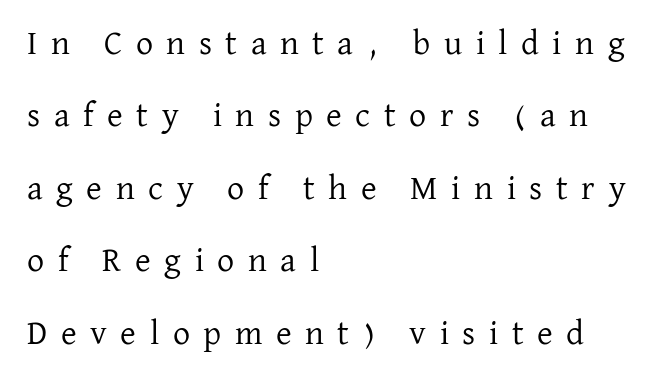
{"serif": "yes", "italic": "no", "bold": "no", "weight": "regular", "width": "normal", "stroke_contrast": "low", "x_height": "medium", "monospaced": "no", "underline": "no", "align": "left", "line_spacing": "loose", "line_spacing_ratio": 2.13, "letter_spacing": "wide", "letter_spacing_em": 0.4, "glyph_px": 34}
